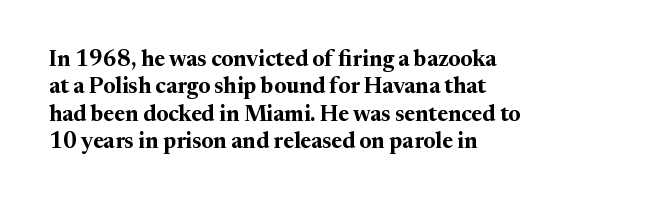
Chunky letters — that's bold for sure. Caption: standard tracking, unaltered. Descenders are the only things crossing below the line. Typeset ragged right — the left edge is the straight one. The letters stand upright; this is a roman face.
